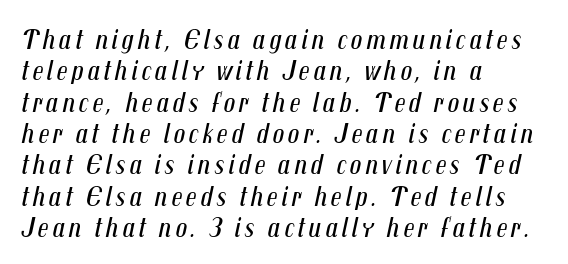
Q: Is the text bold? A: No.
Q: Is the text italic (slanted)? A: Yes, it leans right by about 12 degrees.
Q: Is the text underlined? A: No.
Q: How is the paragraph aligned? A: Left-aligned.
Q: Is the spacing between lines tight, normal or loose? A: Tight.
Q: Width (condensed, normal, or wide)? A: Condensed.
Q: Stroke contrast? A: Medium.
Q: x-height? A: Medium.
Q: Monospaced? A: No.
